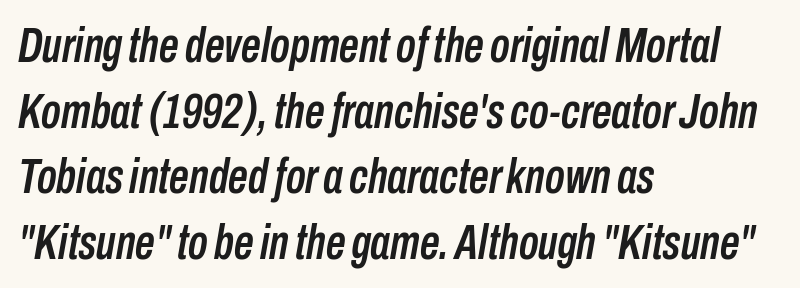
Q: Is the text italic (slanted)? A: Yes, it leans right by about 10 degrees.
Q: Is the text underlined? A: No.
Q: How is the paragraph aligned? A: Left-aligned.
Q: Is the spacing between letters normal or unusually wide? A: Normal.
Q: Is the spacing between lines tight, normal or loose? A: Normal.
Q: Width (condensed, normal, or wide)? A: Condensed.
Q: Stroke contrast? A: Low.
Q: x-height? A: Medium.
Q: Monospaced? A: No.
